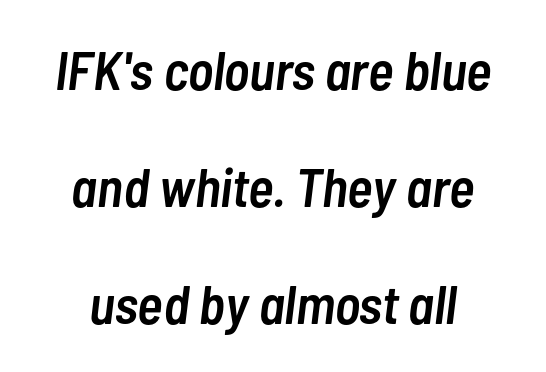
The image shows 54 px semibold, condensed type, italic (leaning right); set loose line spacing (2.17x), normal letter spacing, not underlined; low stroke contrast and a medium x-height.
